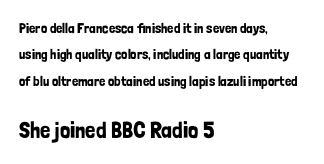
{"italic": "no", "underline": "no", "align": "left", "line_spacing_ratio": 1.88, "letter_spacing": "normal", "letter_spacing_em": 0.0, "larger_block": "second", "size_ratio": 1.64, "glyph_px": 23}
